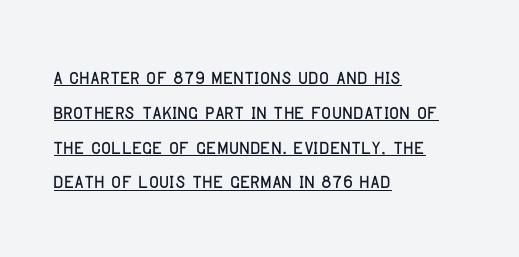
Rendered with straight, roman letterforms. Short and long lines alike share a common starting point at left. Between one letter and the next there's only the usual sliver of space. The space between consecutive lines is moderate. Glance below the letters and you will spot a drawn line.
